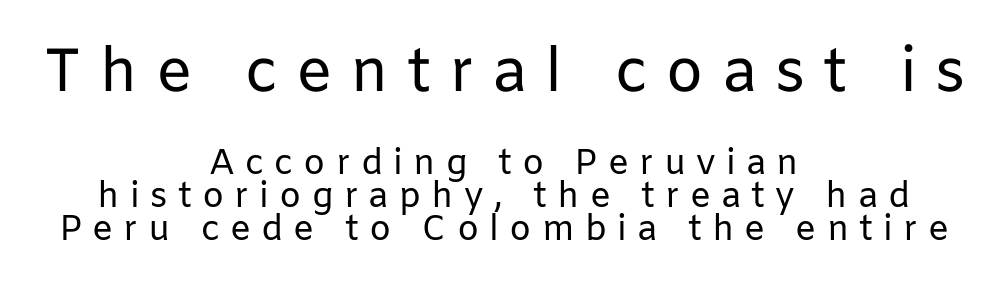
Weight: not bold — regular or lighter. Italic: no, the glyphs are upright roman. There is plenty of visible air inserted between adjacent glyphs. The setting favours the middle, as headings and verse often do. How would I describe the line gaps? Narrow and economical.
